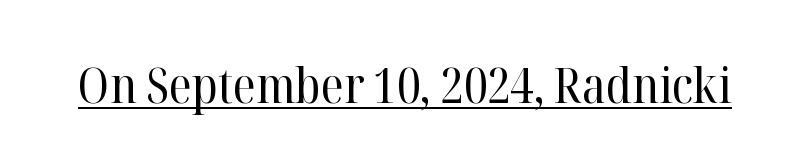
{"serif": "yes", "italic": "no", "bold": "no", "weight": "regular", "width": "normal", "stroke_contrast": "high", "x_height": "medium", "monospaced": "no", "underline": "yes", "letter_spacing": "normal", "letter_spacing_em": 0.0, "glyph_px": 49}
